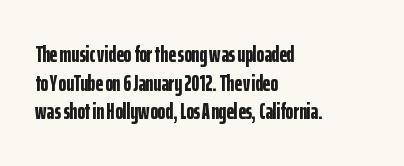
{"italic": "no", "bold": "yes", "underline": "no", "align": "left", "line_spacing": "normal", "line_spacing_ratio": 1.25, "letter_spacing": "normal", "letter_spacing_em": 0.0, "glyph_px": 23}
